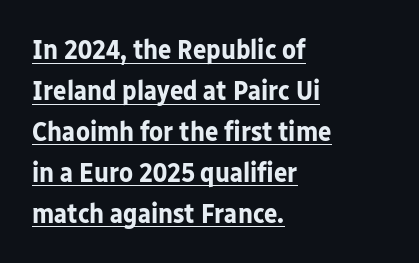
{"serif": "no", "italic": "no", "bold": "yes", "weight": "bold", "width": "normal", "stroke_contrast": "low", "x_height": "medium", "monospaced": "no", "underline": "yes", "align": "left", "line_spacing": "normal", "line_spacing_ratio": 1.46, "letter_spacing": "normal", "letter_spacing_em": 0.0, "glyph_px": 28}
